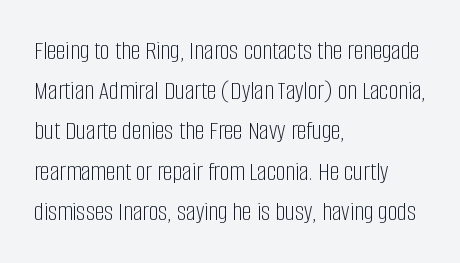
{"italic": "no", "bold": "no", "underline": "no", "align": "left", "line_spacing": "normal", "line_spacing_ratio": 1.49, "letter_spacing": "normal", "letter_spacing_em": 0.0, "glyph_px": 27}
